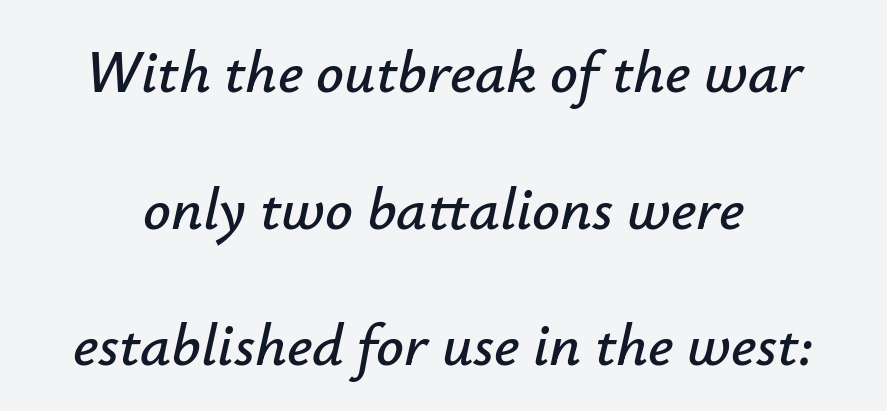
Q: Is the text italic (slanted)? A: Yes, it leans right by about 12 degrees.
Q: Is the text underlined? A: No.
Q: Is the spacing between letters normal or unusually wide? A: Normal.
Q: Is the spacing between lines tight, normal or loose? A: Loose.
Q: Width (condensed, normal, or wide)? A: Normal.
Q: Stroke contrast? A: Low.
Q: x-height? A: Small.
Q: Monospaced? A: No.
